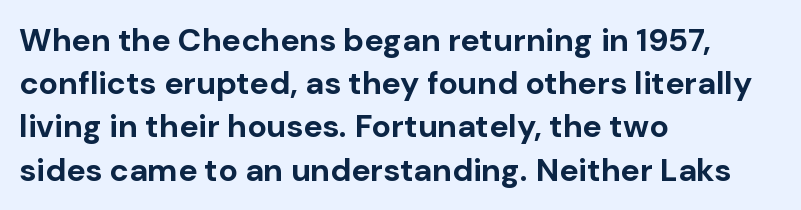
{"serif": "no", "italic": "no", "bold": "yes", "weight": "bold", "width": "normal", "stroke_contrast": "low", "x_height": "medium", "monospaced": "no", "underline": "no", "align": "left", "line_spacing": "normal", "line_spacing_ratio": 1.35, "letter_spacing": "normal", "letter_spacing_em": 0.0, "glyph_px": 32}
